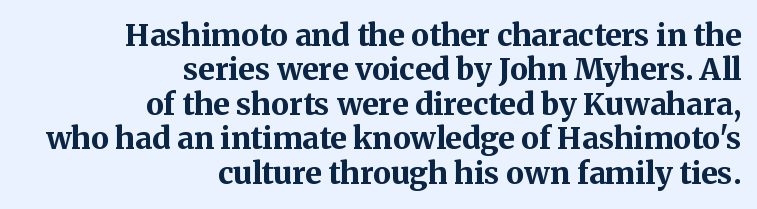
The vertical gap from one line to the next is small. These lines are composed in type with serifs. How are the letters spaced? Ordinarily, with no added tracking. Strokes here are thick enough to call this a true bold. Ascenders rise straight up at ninety degrees. The space directly below the letters is spotless.
